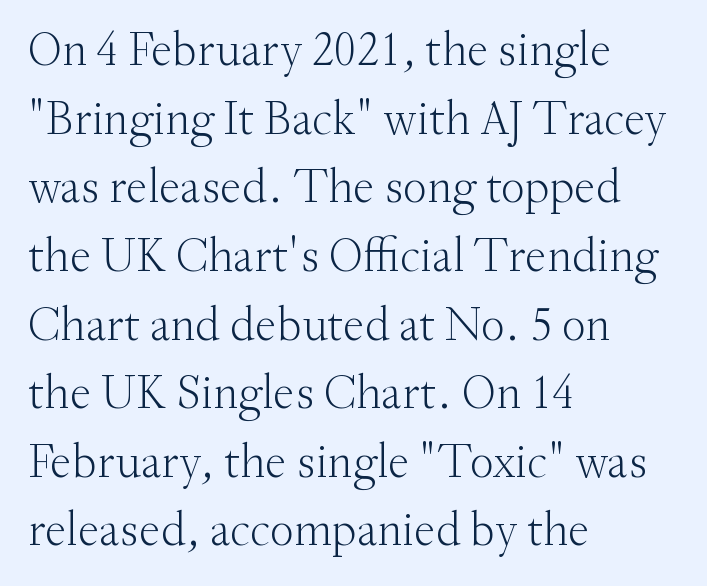
Q: Is the text bold? A: No.
Q: Is the text italic (slanted)? A: No, it is upright.
Q: Is the typeface a serif or a sans-serif typeface? A: Serif.
Q: Is the text underlined? A: No.
Q: How is the paragraph aligned? A: Left-aligned.
Q: Is the spacing between letters normal or unusually wide? A: Normal.
Q: Is the spacing between lines tight, normal or loose? A: Normal.
Q: Width (condensed, normal, or wide)? A: Normal.
Q: Stroke contrast? A: Medium.
Q: x-height? A: Small.
Q: Monospaced? A: No.
